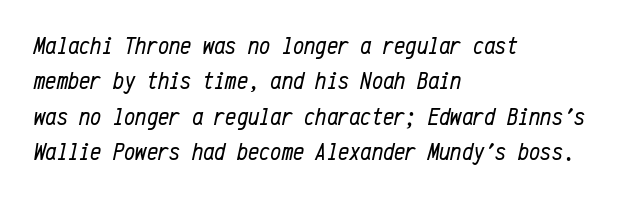
Q: Is the text bold? A: No.
Q: Is the text italic (slanted)? A: Yes, it leans right by about 12 degrees.
Q: Is the text underlined? A: No.
Q: How is the paragraph aligned? A: Left-aligned.
Q: Is the spacing between letters normal or unusually wide? A: Normal.
Q: Is the spacing between lines tight, normal or loose? A: Normal.
